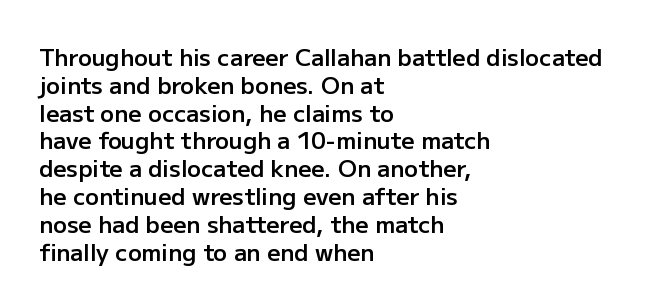
Q: Is the text bold? A: Semi-bold.
Q: Is the text italic (slanted)? A: No, it is upright.
Q: Is the text underlined? A: No.
Q: How is the paragraph aligned? A: Left-aligned.
Q: Is the spacing between letters normal or unusually wide? A: Normal.
